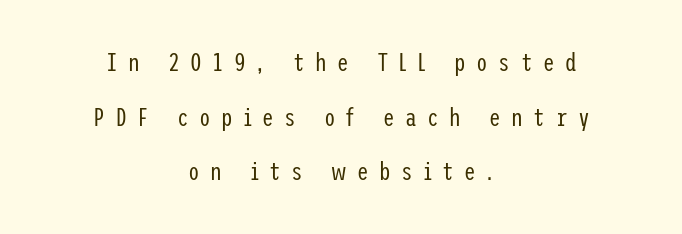
The image shows 26 px text type, upright; set centered, loose line spacing (2.1x), unusually wide letter spacing (+0.4 em), not underlined.
